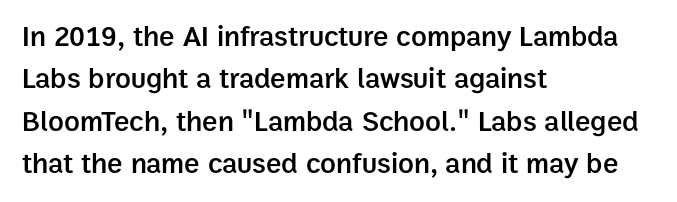
Q: Is the text bold? A: Semi-bold.
Q: Is the text italic (slanted)? A: No, it is upright.
Q: Is the typeface a serif or a sans-serif typeface? A: Sans-serif.
Q: Is the text underlined? A: No.
Q: How is the paragraph aligned? A: Left-aligned.
Q: Is the spacing between letters normal or unusually wide? A: Normal.
Q: Is the spacing between lines tight, normal or loose? A: Normal.
Q: Width (condensed, normal, or wide)? A: Normal.
Q: Stroke contrast? A: Low.
Q: x-height? A: Medium.
Q: Monospaced? A: No.
